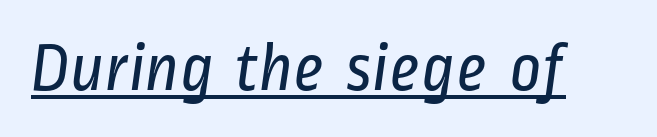
Q: Is the text bold? A: No.
Q: Is the typeface a serif or a sans-serif typeface? A: Sans-serif.
Q: Is the text underlined? A: Yes.
Q: Is the spacing between letters normal or unusually wide? A: Normal.
Q: Width (condensed, normal, or wide)? A: Condensed.
Q: Stroke contrast? A: Low.
Q: x-height? A: Medium.
Q: Monospaced? A: No.
